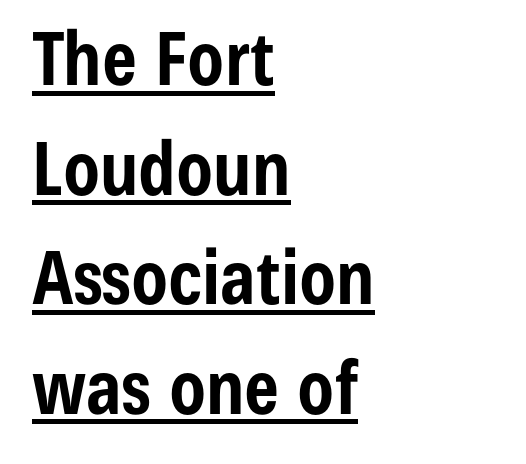
{"serif": "no", "italic": "no", "bold": "yes", "weight": "bold", "width": "condensed", "stroke_contrast": "low", "x_height": "medium", "monospaced": "no", "underline": "yes", "align": "left", "line_spacing": "normal", "line_spacing_ratio": 1.48, "letter_spacing": "normal", "letter_spacing_em": 0.0, "glyph_px": 74}
